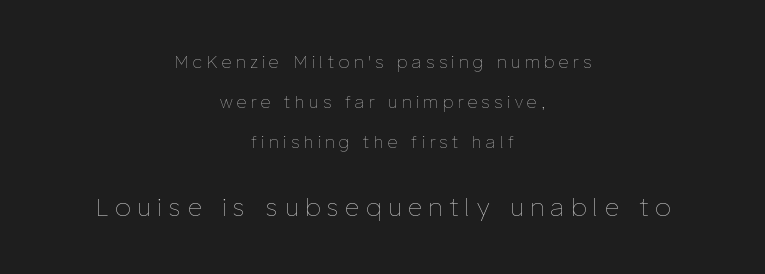
{"italic": "no", "bold": "no", "underline": "no", "align": "center", "line_spacing": "loose", "line_spacing_ratio": 2.35, "letter_spacing": "wide", "letter_spacing_em": 0.27, "larger_block": "second", "size_ratio": 1.47, "glyph_px": 25}
